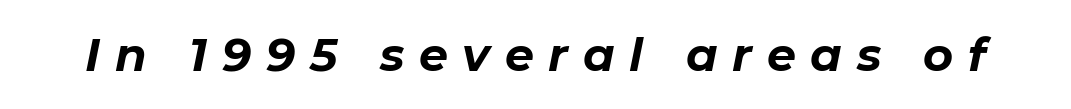
Every character sits at an angle, as italics do. I'd describe the lettering as bold — thick and assertive. The letterforms stand isolated, each surrounded by extra space. The words here are not underlined. The passage shown is typed in a proportional face where columns would drift.
